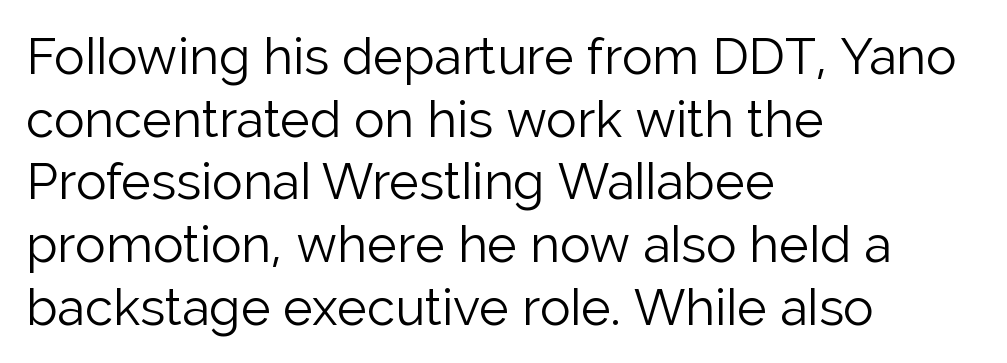
Check the space under the baseline: it is left empty. Weight class: somewhere from thin through regular. Notice how the passage keeps a crisp vertical edge on the left only. Italic: no, the glyphs are upright roman. This sample has the flowing, uneven cadence of proportional lettering.
